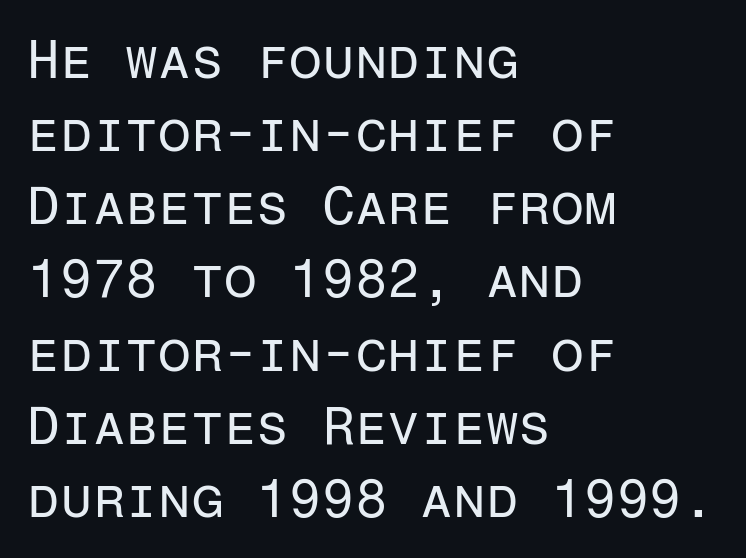
The image shows 53 px regular-weight sans-serif type, upright, monospaced; set left-aligned, normal line spacing (1.38x), normal letter spacing, not underlined; low stroke contrast and a medium x-height.
